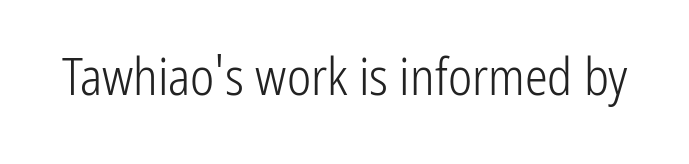
Q: Is the text bold? A: No.
Q: Is the text italic (slanted)? A: No, it is upright.
Q: Is the typeface a serif or a sans-serif typeface? A: Sans-serif.
Q: Is the text underlined? A: No.
Q: Is the spacing between letters normal or unusually wide? A: Normal.
Q: Width (condensed, normal, or wide)? A: Condensed.
Q: Stroke contrast? A: Low.
Q: x-height? A: Medium.
Q: Monospaced? A: No.
